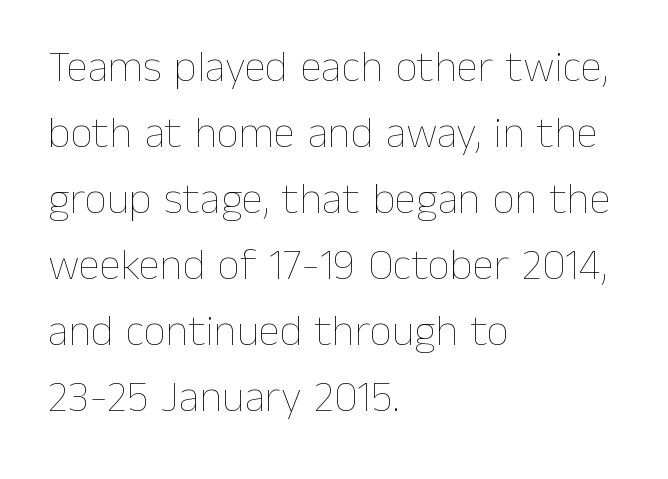
The image shows 44 px thin type, upright; set left-aligned, normal line spacing (1.5x), normal letter spacing, not underlined; low stroke contrast and a medium x-height.
